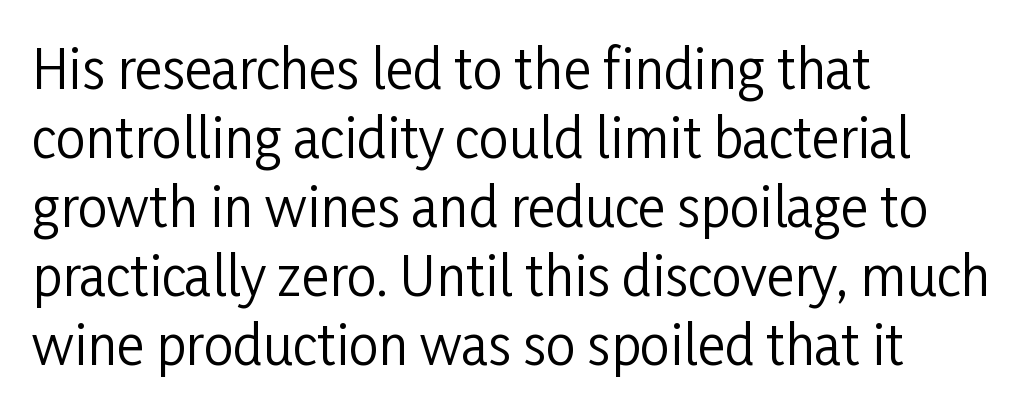
Q: Is the text bold? A: No.
Q: Is the text italic (slanted)? A: No, it is upright.
Q: Is the typeface a serif or a sans-serif typeface? A: Sans-serif.
Q: Is the text underlined? A: No.
Q: How is the paragraph aligned? A: Left-aligned.
Q: Is the spacing between letters normal or unusually wide? A: Normal.
Q: Is the spacing between lines tight, normal or loose? A: Normal.
Q: Width (condensed, normal, or wide)? A: Condensed.
Q: Stroke contrast? A: Low.
Q: x-height? A: Medium.
Q: Monospaced? A: No.
